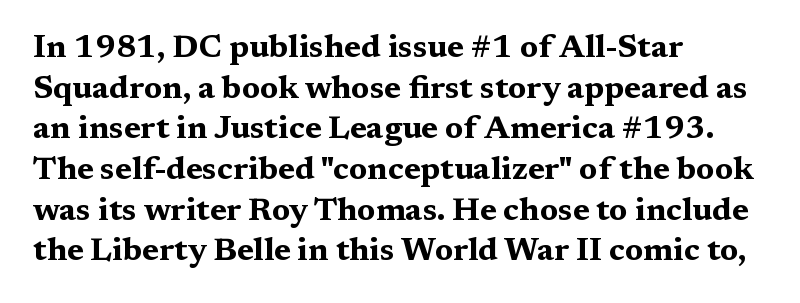
The image shows 32 px bold, wide serif type, upright; set left-aligned, normal line spacing (1.27x), normal letter spacing, not underlined; medium stroke contrast and a medium x-height.
